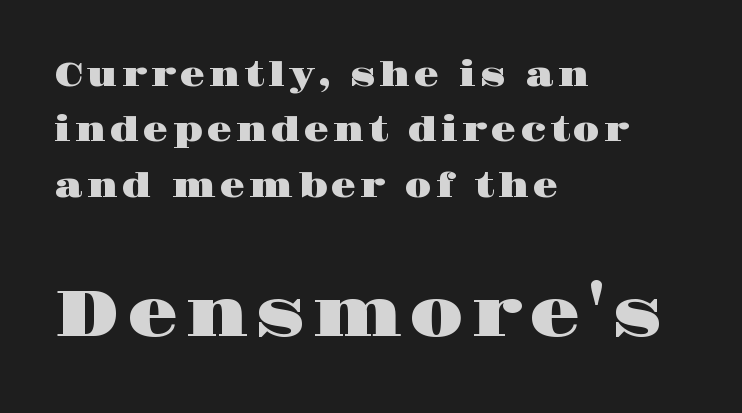
Q: Is the text italic (slanted)? A: No, it is upright.
Q: Is the typeface a serif or a sans-serif typeface? A: Serif.
Q: Is the text underlined? A: No.
Q: How is the paragraph aligned? A: Left-aligned.
Q: Is the spacing between lines tight, normal or loose? A: Normal.
Q: Which block of text is set in a larger size, the first (top) or the second (bottom)? A: The second (bottom) one.
Q: Width (condensed, normal, or wide)? A: Wide.
Q: Stroke contrast? A: High.
Q: x-height? A: Large.
Q: Monospaced? A: No.
